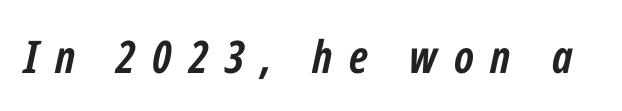
{"italic": "yes", "lean": "right", "slant_degrees": 12, "bold": "yes", "weight": "semibold", "width": "condensed", "stroke_contrast": "low", "x_height": "medium", "monospaced": "no", "underline": "no", "letter_spacing": "wide", "letter_spacing_em": 0.37, "glyph_px": 45}
